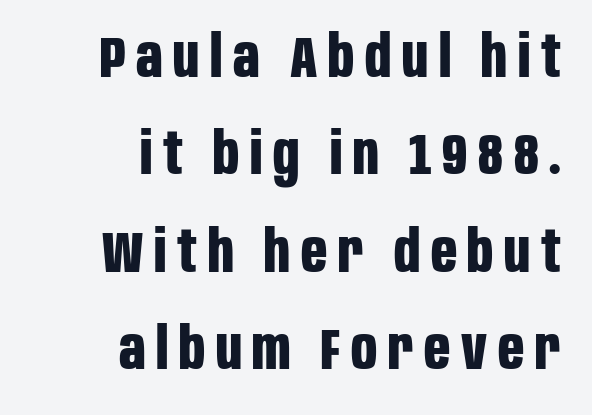
{"serif": "no", "italic": "no", "bold": "yes", "weight": "bold", "width": "condensed", "stroke_contrast": "low", "x_height": "large", "monospaced": "no", "underline": "no", "align": "right", "line_spacing_ratio": 1.71, "glyph_px": 57}
